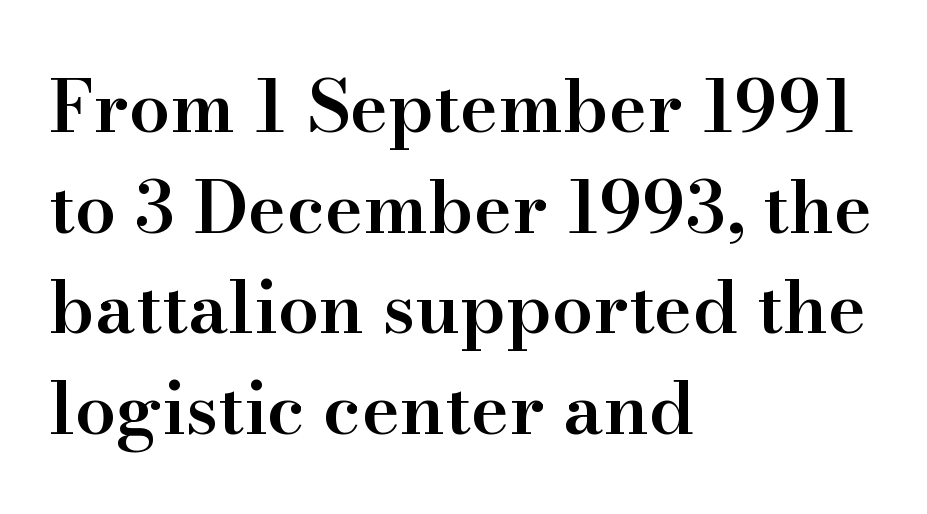
{"serif": "yes", "italic": "no", "bold": "semi", "weight": "semibold", "width": "normal", "stroke_contrast": "high", "x_height": "small", "monospaced": "no", "underline": "no", "align": "left", "line_spacing": "normal", "line_spacing_ratio": 1.38, "letter_spacing": "normal", "letter_spacing_em": 0.0, "glyph_px": 73}
